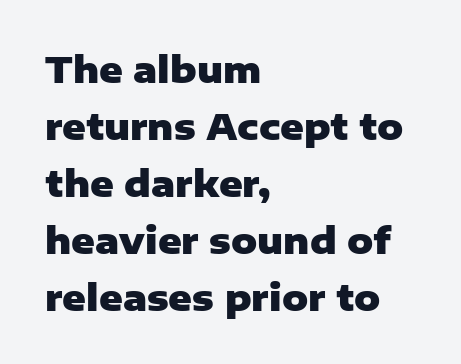
Q: Is the text bold? A: Yes.
Q: Is the text italic (slanted)? A: No, it is upright.
Q: Is the typeface a serif or a sans-serif typeface? A: Sans-serif.
Q: Is the text underlined? A: No.
Q: How is the paragraph aligned? A: Left-aligned.
Q: Is the spacing between letters normal or unusually wide? A: Normal.
Q: Is the spacing between lines tight, normal or loose? A: Normal.
Q: Width (condensed, normal, or wide)? A: Normal.
Q: Stroke contrast? A: Low.
Q: x-height? A: Medium.
Q: Monospaced? A: No.
